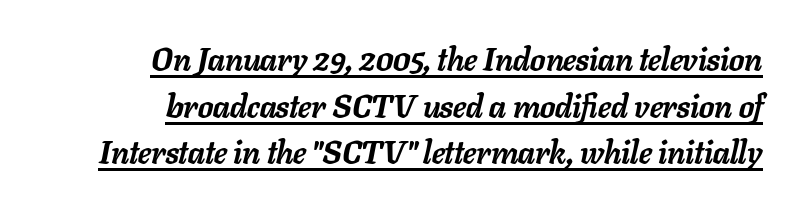
{"italic": "yes", "lean": "right", "slant_degrees": 11, "bold": "yes", "weight": "semibold", "width": "normal", "stroke_contrast": "low", "x_height": "medium", "monospaced": "no", "underline": "yes", "align": "right", "line_spacing": "normal", "line_spacing_ratio": 1.46, "letter_spacing": "normal", "letter_spacing_em": 0.0, "glyph_px": 32}
